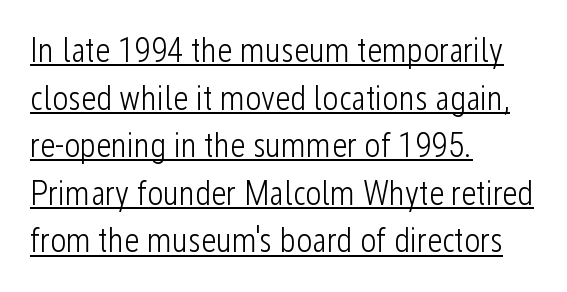
The image shows 34 px light, condensed sans-serif type, upright; set left-aligned, normal line spacing (1.4x), normal letter spacing, underlined; low stroke contrast and a medium x-height.
